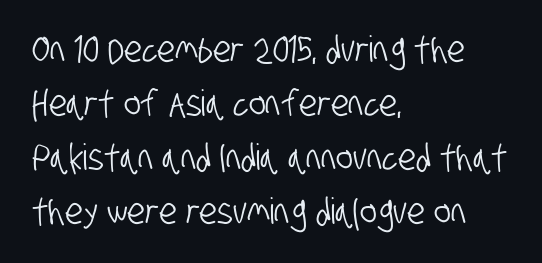
The paragraph has a hard left edge and a soft right edge. The rendering uses a moderate line-height, typical for paragraphs. This sample uses a sans-serif face. You could not count columns in this text — the font is proportionally spaced. The face used here is rendered with its standard letterfit.
